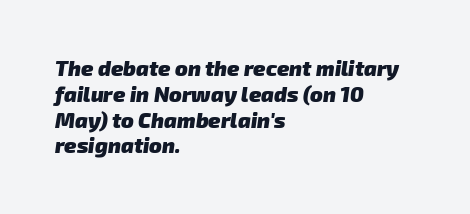
{"bold": "yes", "underline": "no", "align": "left", "line_spacing_ratio": 1.23, "letter_spacing": "normal", "letter_spacing_em": 0.0, "glyph_px": 21}
